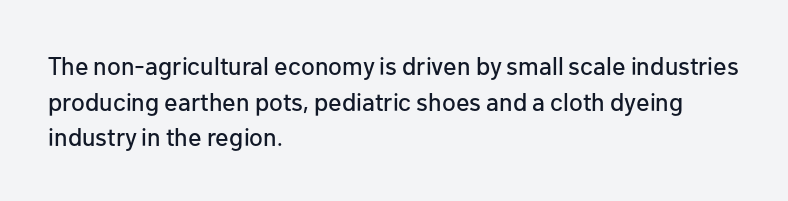
Q: Is the text italic (slanted)? A: No, it is upright.
Q: Is the text underlined? A: No.
Q: How is the paragraph aligned? A: Left-aligned.
Q: Is the spacing between letters normal or unusually wide? A: Normal.
Q: Is the spacing between lines tight, normal or loose? A: Normal.
